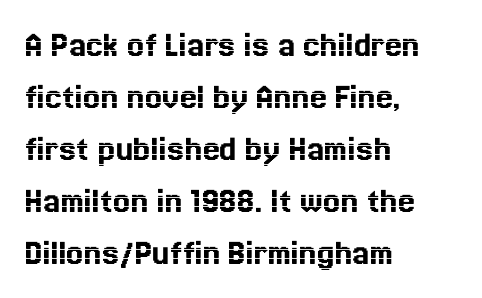
The image shows 38 px text type, upright; set left-aligned, normal line spacing (1.37x), normal letter spacing, not underlined; a medium x-height.
